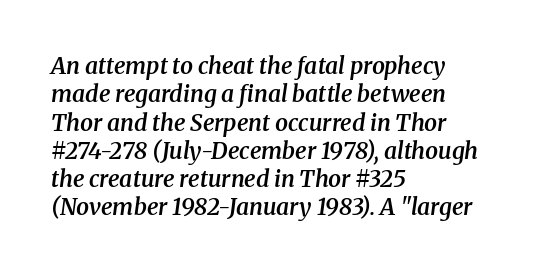
Q: Is the text bold? A: Semi-bold.
Q: Is the text italic (slanted)? A: Yes, it leans right by about 8 degrees.
Q: Is the text underlined? A: No.
Q: How is the paragraph aligned? A: Left-aligned.
Q: Is the spacing between letters normal or unusually wide? A: Normal.
